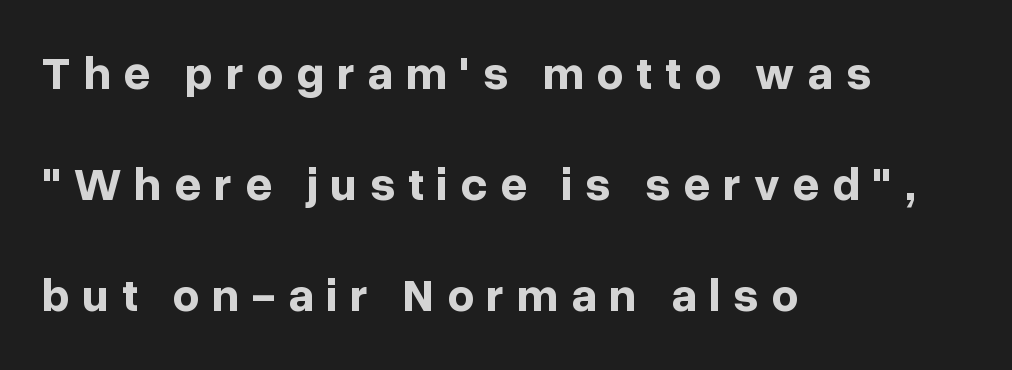
Inter-character spacing is expanded well beyond the font's built-in metrics. Varying glyph widths throughout — classic text-font behaviour. Stroke terminals: plain, sans-serif. Reading down the column, the eye jumps a long way to each next line.
